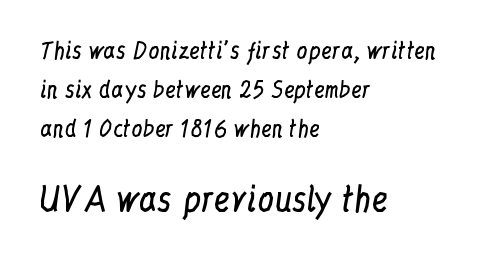
You could not count columns in this text — the font is proportionally spaced. Rule under the text: the space is simply empty. What kind of face is this? One with serifs. Stem width sits at or under what a default text font uses. Default kerning and tracking; the words read as compact shapes.
